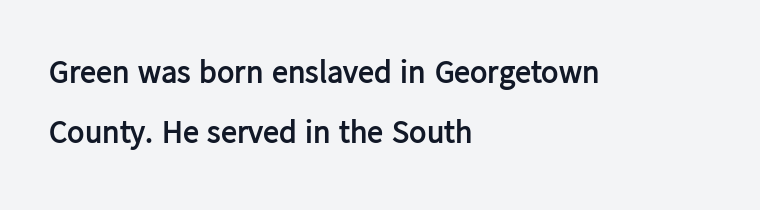
The image shows 32 px semibold sans-serif type, upright; set left-aligned, line spacing 1.89x, normal letter spacing, not underlined; low stroke contrast and a medium x-height.
